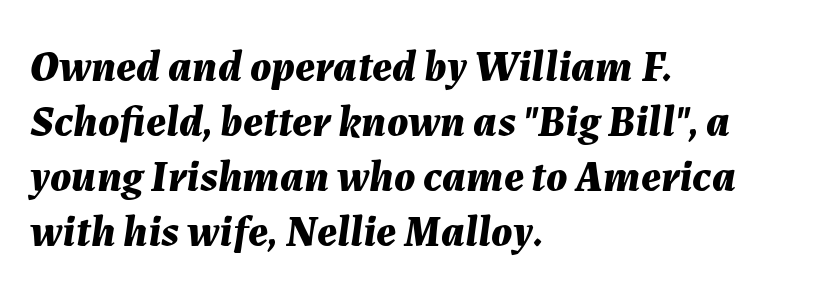
The image shows 44 px bold type, italic (leaning right); set left-aligned, normal line spacing (1.25x), normal letter spacing, not underlined; medium stroke contrast and a medium x-height.
